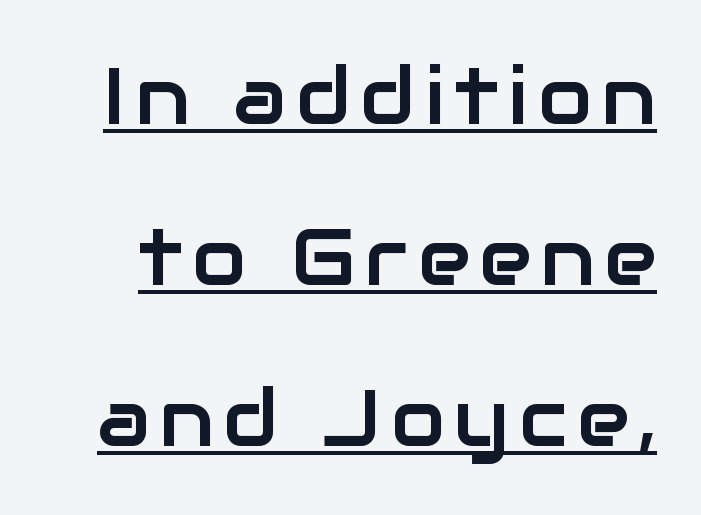
{"serif": "no", "italic": "no", "width": "normal", "stroke_contrast": "low", "x_height": "medium", "monospaced": "no", "underline": "yes", "line_spacing": "loose", "line_spacing_ratio": 2.04, "glyph_px": 79}
